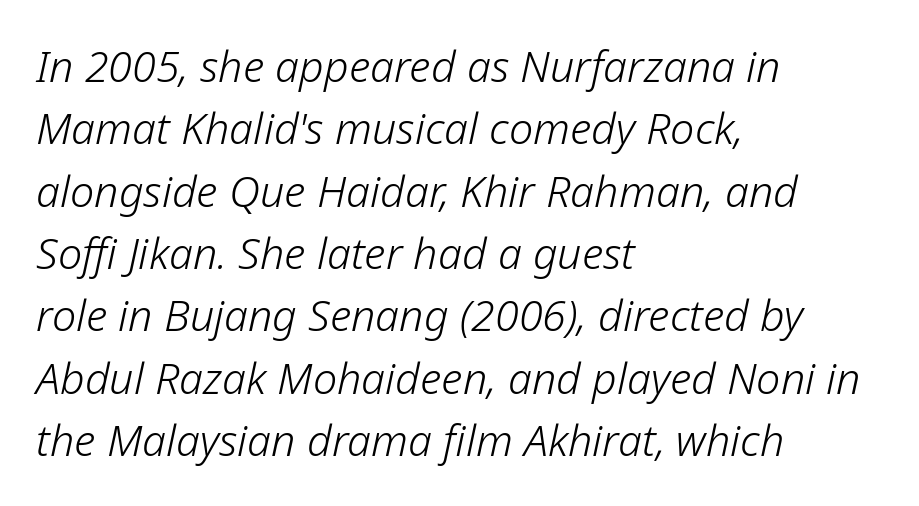
{"italic": "yes", "lean": "right", "slant_degrees": 12, "bold": "no", "weight": "light", "width": "normal", "stroke_contrast": "low", "x_height": "medium", "monospaced": "no", "underline": "no", "align": "left", "line_spacing": "normal", "line_spacing_ratio": 1.45, "letter_spacing": "normal", "letter_spacing_em": 0.0, "glyph_px": 43}
